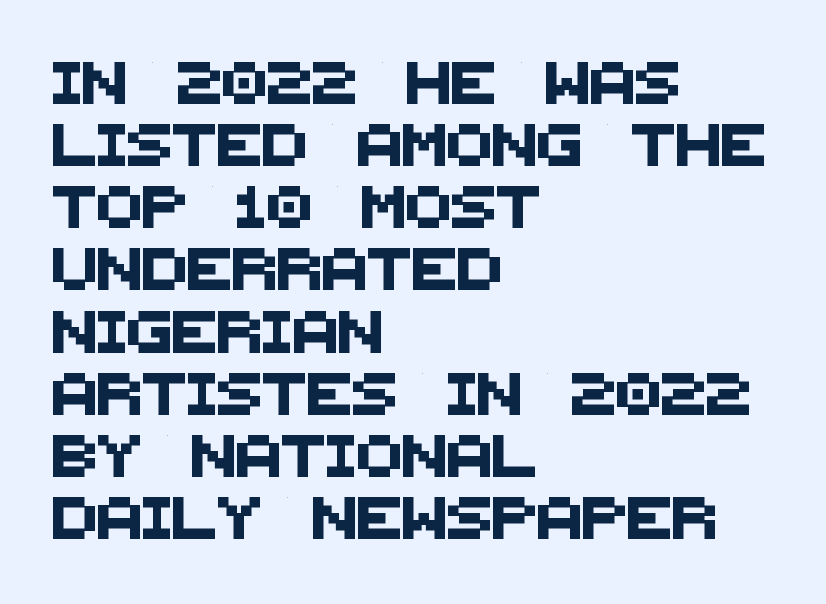
Q: Is the typeface a serif or a sans-serif typeface? A: Sans-serif.
Q: Is the text underlined? A: No.
Q: How is the paragraph aligned? A: Left-aligned.
Q: Is the spacing between letters normal or unusually wide? A: Normal.
Q: Is the spacing between lines tight, normal or loose? A: Normal.
Q: Width (condensed, normal, or wide)? A: Normal.
Q: Stroke contrast? A: Medium.
Q: x-height? A: Large.
Q: Monospaced? A: No.
